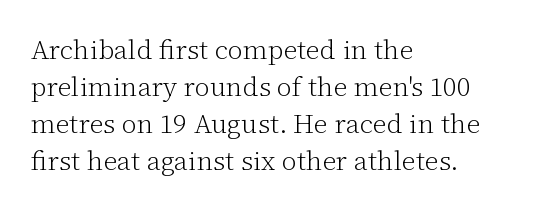
The image shows 27 px text type, upright; set left-aligned, normal line spacing (1.37x), normal letter spacing, not underlined.
